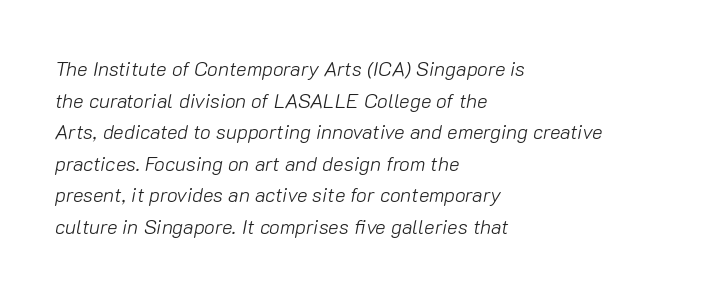
{"italic": "yes", "lean": "right", "slant_degrees": 10, "bold": "no", "underline": "no", "align": "left", "line_spacing": "normal", "line_spacing_ratio": 1.58, "letter_spacing": "normal", "letter_spacing_em": 0.0, "glyph_px": 20}
